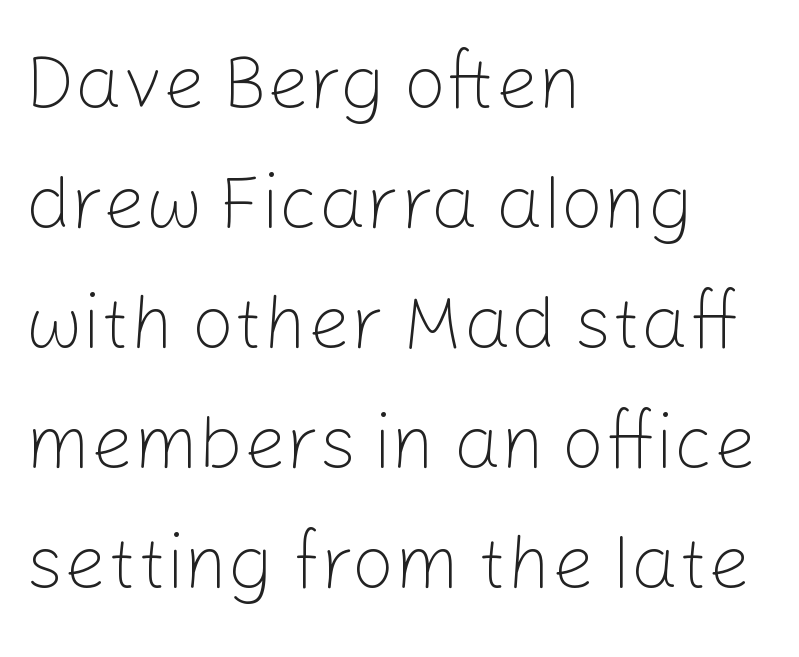
Q: Is the text bold? A: No.
Q: Is the text italic (slanted)? A: No, it is upright.
Q: Is the typeface a serif or a sans-serif typeface? A: Sans-serif.
Q: Is the text underlined? A: No.
Q: How is the paragraph aligned? A: Left-aligned.
Q: Is the spacing between letters normal or unusually wide? A: Normal.
Q: Is the spacing between lines tight, normal or loose? A: Normal.
Q: Width (condensed, normal, or wide)? A: Normal.
Q: Stroke contrast? A: Low.
Q: x-height? A: Medium.
Q: Monospaced? A: No.
